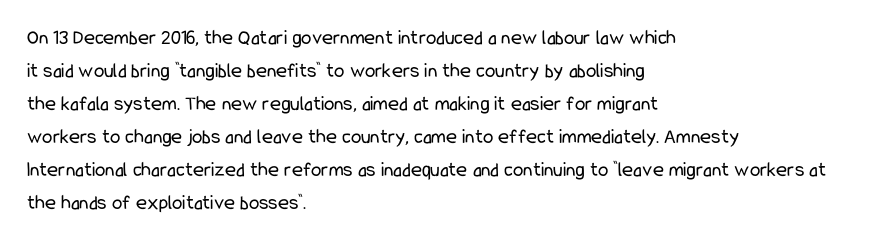
Q: Is the text bold? A: No.
Q: Is the text italic (slanted)? A: No, it is upright.
Q: Is the text underlined? A: No.
Q: How is the paragraph aligned? A: Left-aligned.
Q: Is the spacing between letters normal or unusually wide? A: Normal.
Q: Is the spacing between lines tight, normal or loose? A: Normal.
